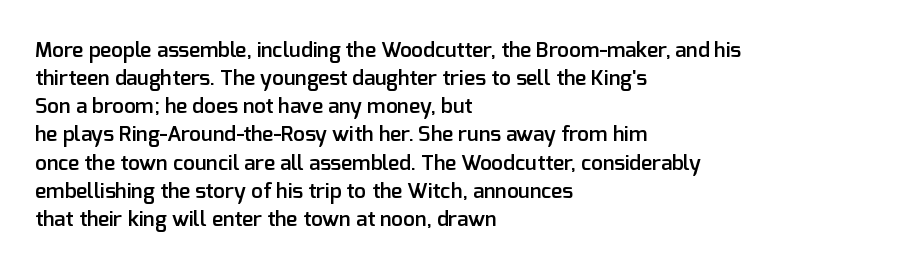
The image shows 21 px text type, upright; set left-aligned, normal line spacing (1.34x), normal letter spacing, not underlined.
